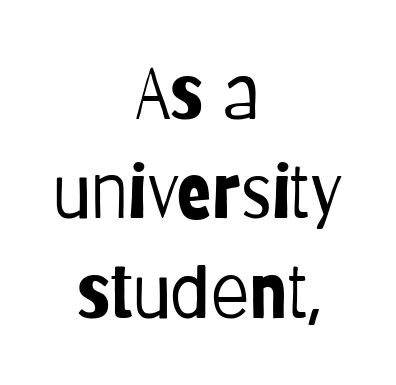
Q: Is the text bold? A: No.
Q: Is the text italic (slanted)? A: No, it is upright.
Q: Is the typeface a serif or a sans-serif typeface? A: Sans-serif.
Q: Is the text underlined? A: No.
Q: How is the paragraph aligned? A: Centered.
Q: Is the spacing between letters normal or unusually wide? A: Normal.
Q: Is the spacing between lines tight, normal or loose? A: Normal.
Q: Width (condensed, normal, or wide)? A: Condensed.
Q: Stroke contrast? A: Low.
Q: x-height? A: Large.
Q: Monospaced? A: No.
